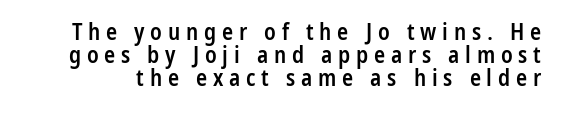
The image shows 23 px text type, upright; set tight line spacing (0.99x), unusually wide letter spacing (+0.25 em), not underlined.
